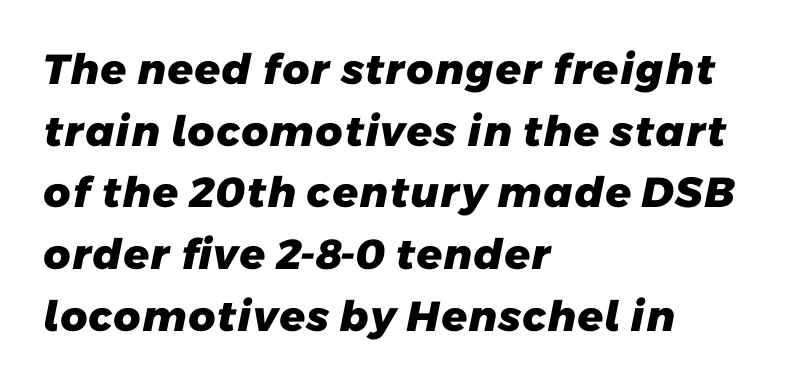
Q: Is the text bold? A: Yes.
Q: Is the typeface a serif or a sans-serif typeface? A: Sans-serif.
Q: Is the text underlined? A: No.
Q: How is the paragraph aligned? A: Left-aligned.
Q: Is the spacing between letters normal or unusually wide? A: Normal.
Q: Is the spacing between lines tight, normal or loose? A: Normal.
Q: Width (condensed, normal, or wide)? A: Normal.
Q: Stroke contrast? A: Low.
Q: x-height? A: Medium.
Q: Monospaced? A: No.
